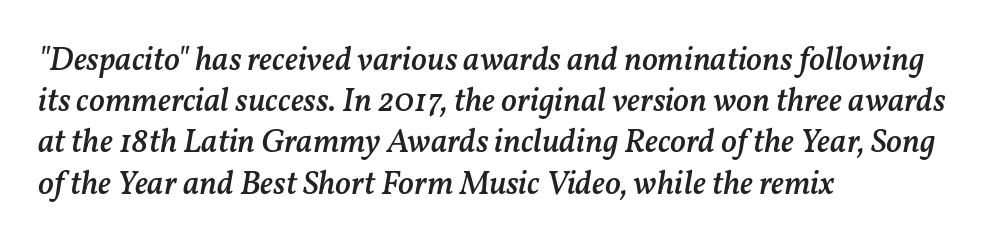
The baseline area is clear. Students, note that the glyphs here touch the page at normal intervals. The rows are spaced the way most documents space them. The typesetter chose a ragged-right arrangement here.
